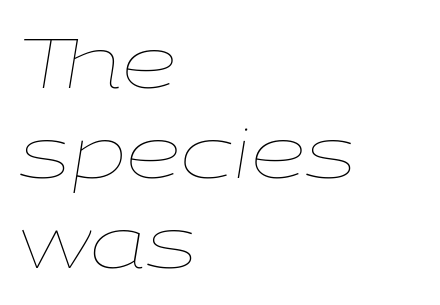
{"italic": "yes", "lean": "right", "slant_degrees": 9, "bold": "no", "weight": "thin", "width": "wide", "stroke_contrast": "low", "x_height": "medium", "monospaced": "no", "underline": "no", "align": "left", "line_spacing": "normal", "line_spacing_ratio": 1.27, "letter_spacing": "normal", "letter_spacing_em": 0.0, "glyph_px": 71}
